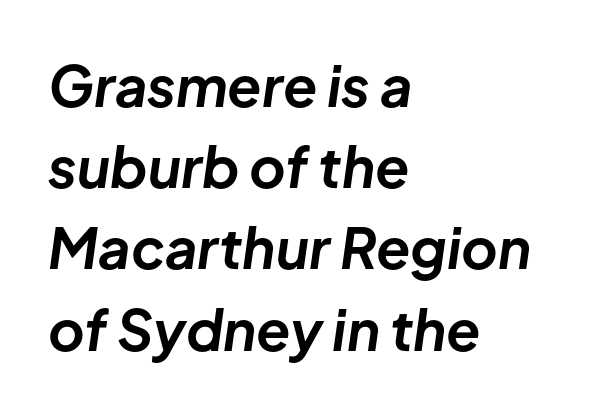
Q: Is the text bold? A: Yes.
Q: Is the text italic (slanted)? A: Yes, it leans right by about 8 degrees.
Q: Is the text underlined? A: No.
Q: How is the paragraph aligned? A: Left-aligned.
Q: Is the spacing between letters normal or unusually wide? A: Normal.
Q: Is the spacing between lines tight, normal or loose? A: Normal.
Q: Width (condensed, normal, or wide)? A: Normal.
Q: Stroke contrast? A: Low.
Q: x-height? A: Medium.
Q: Monospaced? A: No.
